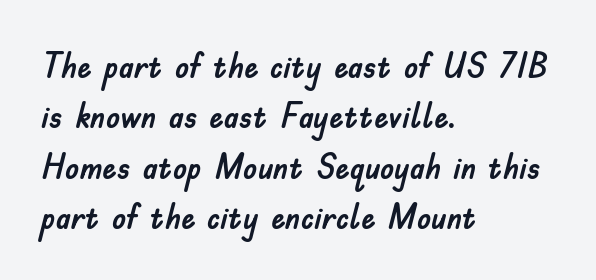
Q: Is the text italic (slanted)? A: Yes.
Q: Is the typeface a serif or a sans-serif typeface? A: Sans-serif.
Q: Is the text underlined? A: No.
Q: How is the paragraph aligned? A: Left-aligned.
Q: Is the spacing between letters normal or unusually wide? A: Normal.
Q: Is the spacing between lines tight, normal or loose? A: Normal.
Q: Width (condensed, normal, or wide)? A: Normal.
Q: Stroke contrast? A: Low.
Q: x-height? A: Small.
Q: Monospaced? A: No.
